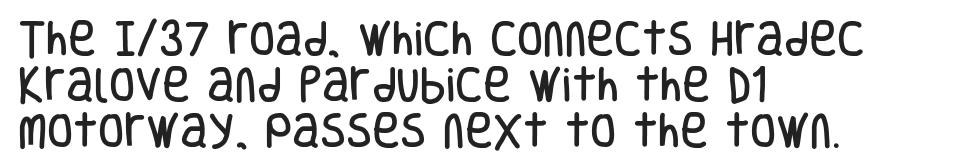
Q: Is the text italic (slanted)? A: No, it is upright.
Q: Is the typeface a serif or a sans-serif typeface? A: Sans-serif.
Q: Is the text underlined? A: No.
Q: How is the paragraph aligned? A: Left-aligned.
Q: Is the spacing between letters normal or unusually wide? A: Normal.
Q: Width (condensed, normal, or wide)? A: Condensed.
Q: Stroke contrast? A: Low.
Q: x-height? A: Large.
Q: Monospaced? A: No.
